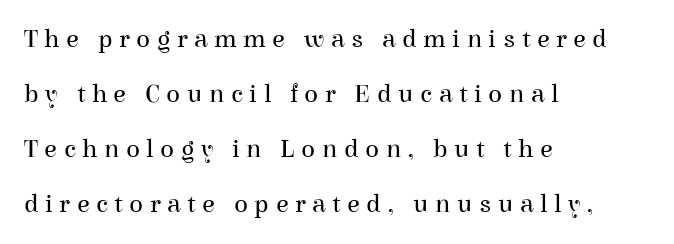
Q: Is the text bold? A: No.
Q: Is the text italic (slanted)? A: No, it is upright.
Q: Is the text underlined? A: No.
Q: How is the paragraph aligned? A: Left-aligned.
Q: Is the spacing between letters normal or unusually wide? A: Unusually wide.
Q: Is the spacing between lines tight, normal or loose? A: Loose.
